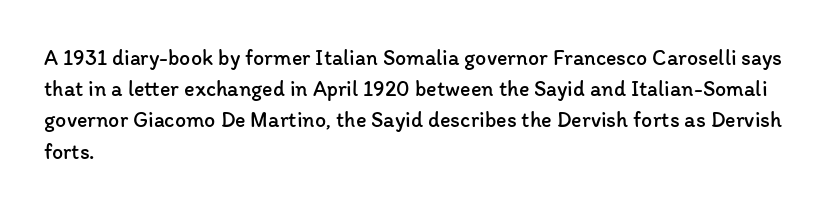
Every row of glyphs begins at an identical x-position on the left. The typesetting does not lean heavy: it is not bold. One glance says typical: line gaps are just what's usual. Underlining? Definitely not there.
